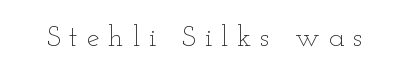
The image shows 29 px thin, wide type, upright; set unusually wide letter spacing (+0.3 em), not underlined; low stroke contrast and a small x-height.
